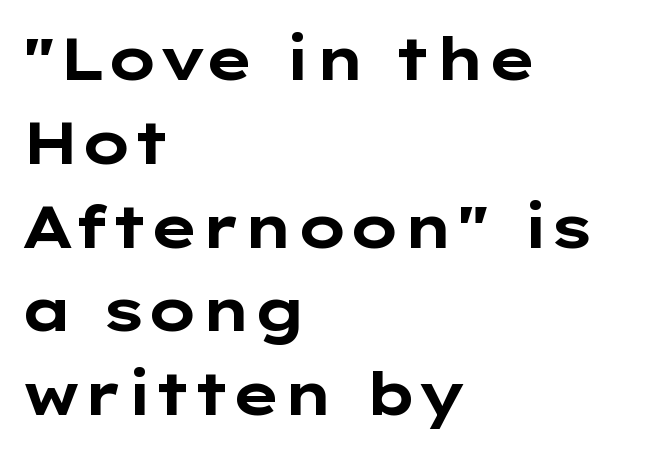
{"serif": "no", "italic": "no", "bold": "yes", "weight": "bold", "width": "wide", "stroke_contrast": "low", "x_height": "medium", "monospaced": "no", "underline": "no", "align": "left", "line_spacing": "normal", "line_spacing_ratio": 1.42, "letter_spacing": "normal", "letter_spacing_em": 0.0, "glyph_px": 59}
